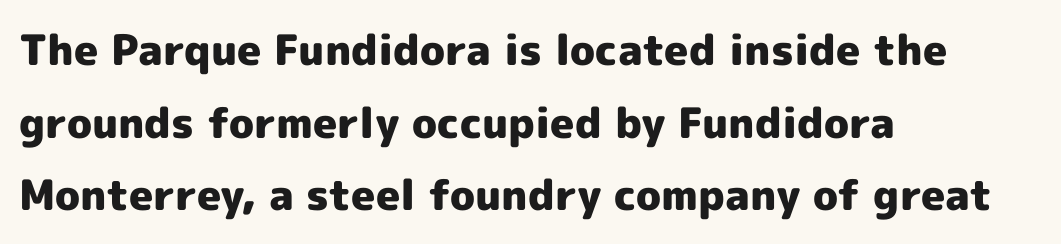
The image shows 42 px heavy sans-serif type, upright; set left-aligned, line spacing 1.73x, normal letter spacing, not underlined; a medium x-height.
